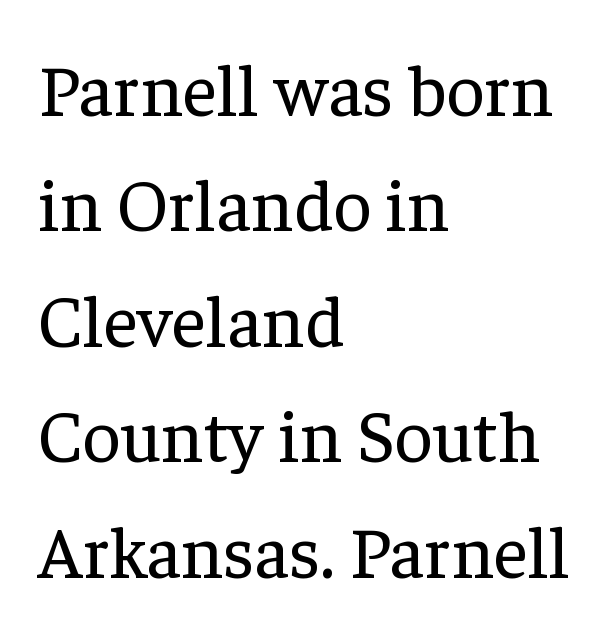
The image shows 74 px regular-weight serif type, upright; set left-aligned, normal line spacing (1.56x), normal letter spacing, not underlined; low stroke contrast and a medium x-height.
